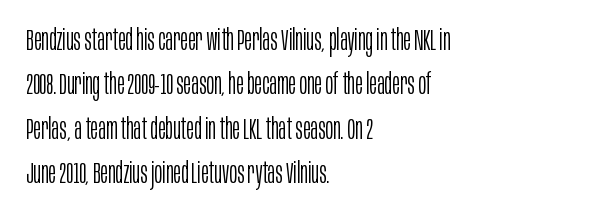
Q: Is the text bold? A: No.
Q: Is the text italic (slanted)? A: No, it is upright.
Q: Is the typeface a serif or a sans-serif typeface? A: Sans-serif.
Q: Is the text underlined? A: No.
Q: How is the paragraph aligned? A: Left-aligned.
Q: Is the spacing between letters normal or unusually wide? A: Normal.
Q: Is the spacing between lines tight, normal or loose? A: Normal.
Q: Width (condensed, normal, or wide)? A: Condensed.
Q: Stroke contrast? A: Low.
Q: x-height? A: Large.
Q: Monospaced? A: No.
